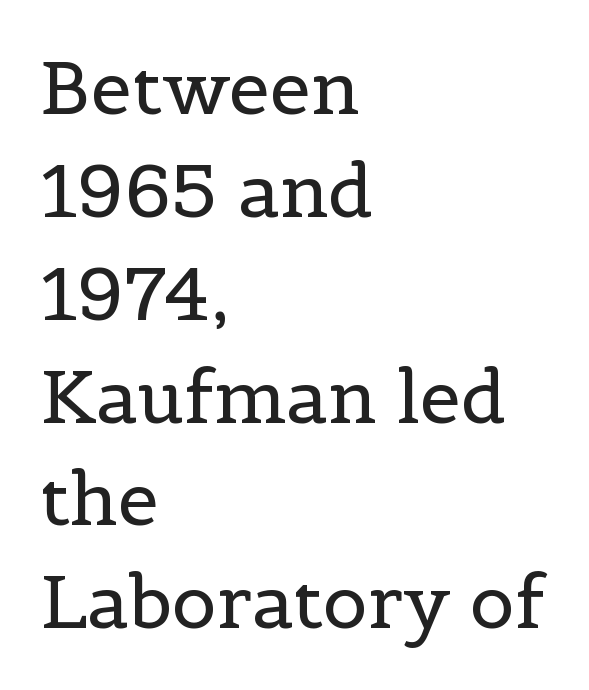
Q: Is the text bold? A: No.
Q: Is the text italic (slanted)? A: No, it is upright.
Q: Is the typeface a serif or a sans-serif typeface? A: Serif.
Q: Is the text underlined? A: No.
Q: How is the paragraph aligned? A: Left-aligned.
Q: Is the spacing between letters normal or unusually wide? A: Normal.
Q: Is the spacing between lines tight, normal or loose? A: Normal.
Q: Width (condensed, normal, or wide)? A: Normal.
Q: x-height? A: Medium.
Q: Monospaced? A: No.
